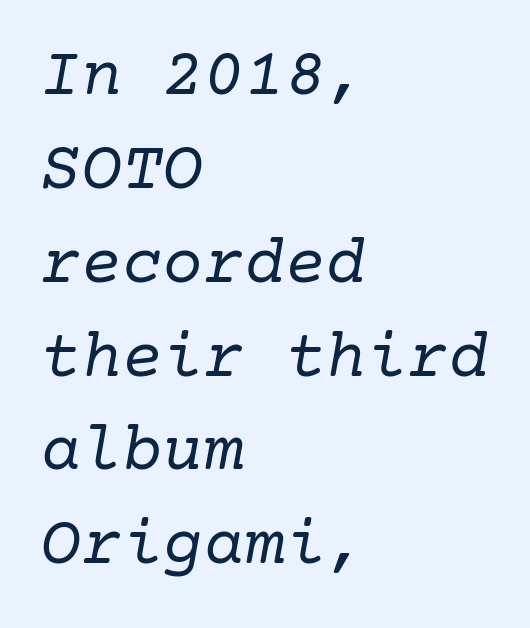
The image shows 68 px regular-weight serif type, italic (leaning right); set left-aligned, normal line spacing (1.38x), normal letter spacing, not underlined; low stroke contrast and a medium x-height.
